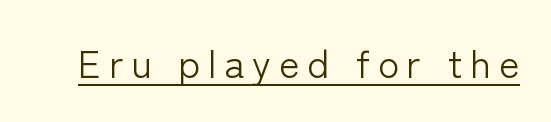
{"serif": "no", "italic": "no", "bold": "no", "weight": "light", "width": "normal", "stroke_contrast": "low", "x_height": "medium", "monospaced": "no", "underline": "yes", "letter_spacing": "wide", "letter_spacing_em": 0.2, "glyph_px": 39}
